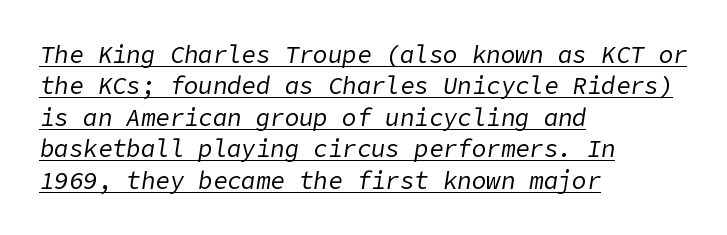
{"italic": "yes", "lean": "right", "slant_degrees": 9, "bold": "no", "underline": "yes", "align": "left", "line_spacing": "normal", "line_spacing_ratio": 1.31, "letter_spacing": "normal", "letter_spacing_em": 0.0, "glyph_px": 24}
